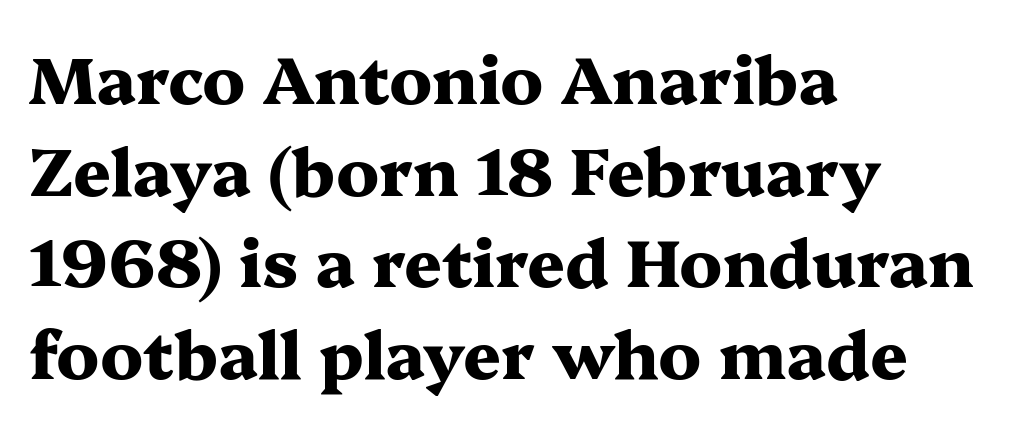
The image shows 66 px heavy, wide serif type, upright; set left-aligned, normal line spacing (1.39x), normal letter spacing, not underlined; medium stroke contrast and a medium x-height.
